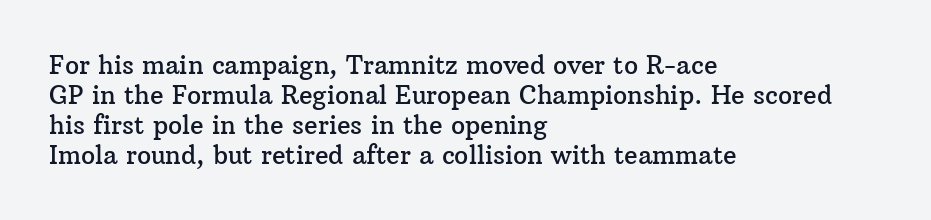
Q: Is the text italic (slanted)? A: No, it is upright.
Q: Is the text underlined? A: No.
Q: How is the paragraph aligned? A: Left-aligned.
Q: Is the spacing between letters normal or unusually wide? A: Normal.
